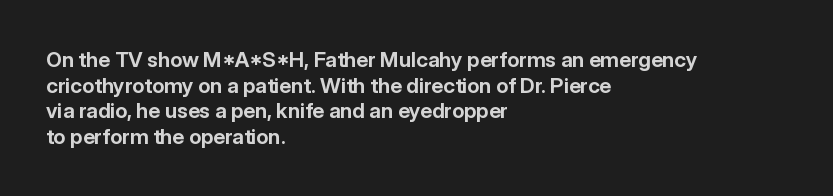
The image shows 21 px bold type, upright; set left-aligned, line spacing 1.22x, normal letter spacing, not underlined.
